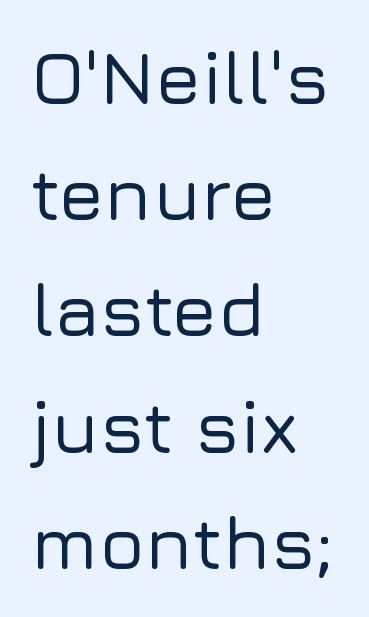
What kind of face is this? One without serifs — a sans. The typesetter chose a ragged-right arrangement here. No word sits above an underline. Spacing between characters is what you'd get straight out of the box. Honestly, the row spacing looks completely unremarkable. The passage shown is typed in a proportional face where columns would drift.
